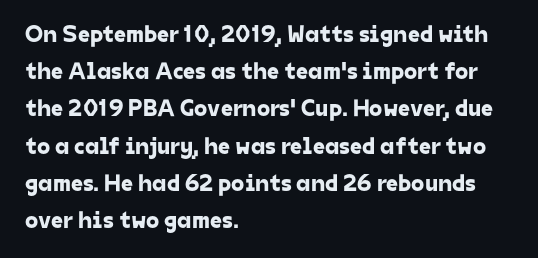
The lines in this sample share a left origin and differ only in where they stop. Evenly set lines give the paragraph a standard silhouette. The specimen omits any rule beneath the text block's lines. How are the letters spaced? Ordinarily, with no added tracking.
